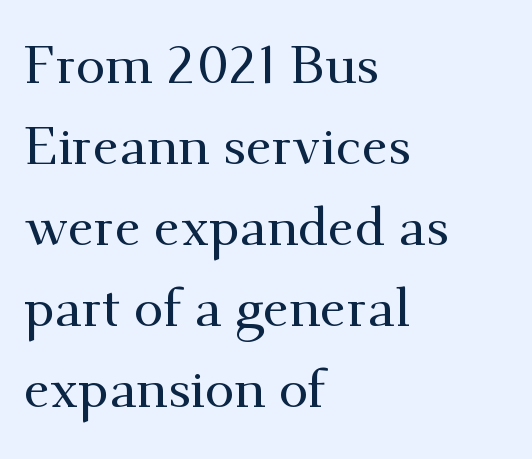
Q: Is the text italic (slanted)? A: No, it is upright.
Q: Is the typeface a serif or a sans-serif typeface? A: Serif.
Q: Is the text underlined? A: No.
Q: How is the paragraph aligned? A: Left-aligned.
Q: Is the spacing between letters normal or unusually wide? A: Normal.
Q: Is the spacing between lines tight, normal or loose? A: Normal.
Q: Width (condensed, normal, or wide)? A: Normal.
Q: Stroke contrast? A: Medium.
Q: x-height? A: Small.
Q: Monospaced? A: No.
